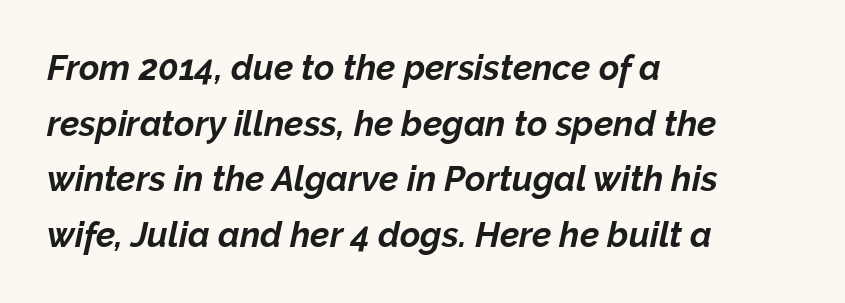
Q: Is the text bold? A: Yes.
Q: Is the text italic (slanted)? A: Yes, it leans right by about 12 degrees.
Q: Is the text underlined? A: No.
Q: How is the paragraph aligned? A: Left-aligned.
Q: Is the spacing between letters normal or unusually wide? A: Normal.
Q: Is the spacing between lines tight, normal or loose? A: Normal.
Q: Width (condensed, normal, or wide)? A: Normal.
Q: Stroke contrast? A: Low.
Q: x-height? A: Medium.
Q: Monospaced? A: No.
